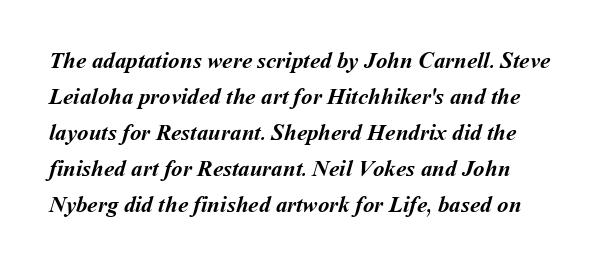
Q: Is the text bold? A: Yes.
Q: Is the text underlined? A: No.
Q: Is the spacing between letters normal or unusually wide? A: Normal.
Q: Is the spacing between lines tight, normal or loose? A: Normal.
